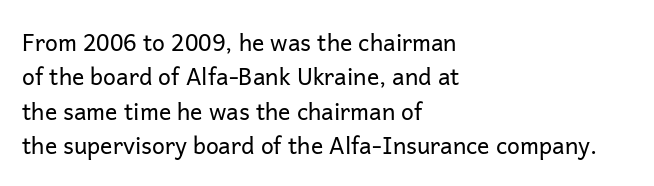
The image shows 23 px text type, upright; set left-aligned, normal line spacing (1.5x), normal letter spacing, not underlined.
